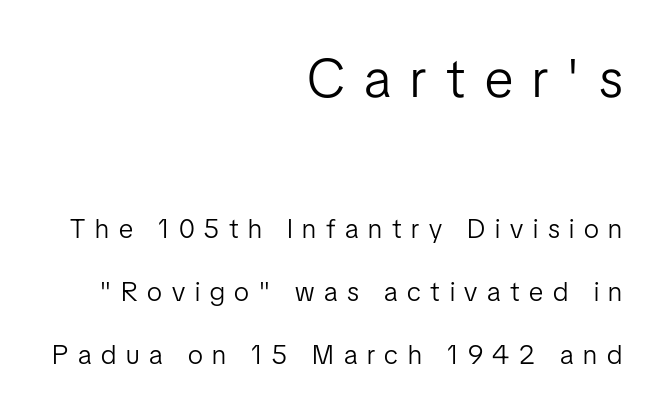
This sample has the flowing, uneven cadence of proportional lettering. What kind of face is this? One without serifs — a sans. This sample trades compactness for vertical openness between lines. The paragraph shown leans on its right margin. On a weight scale, this lands at 450 or below. A student would notice the top passage is typeset larger than what follows.
